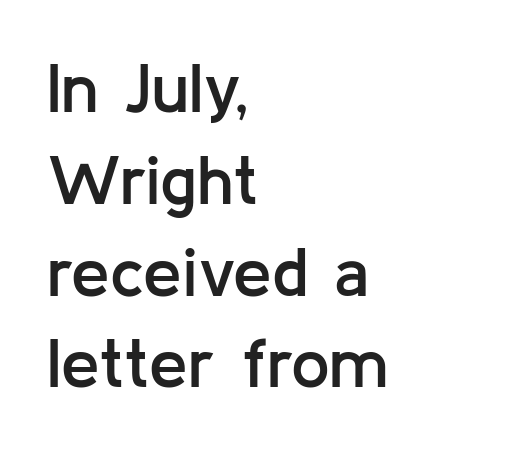
Caption: standard tracking, unaltered. This sample keeps an unexceptional amount of space between lines. Firm but not heavy-handed strokes: this text is semibold. Rule under the text: the space is simply empty.
